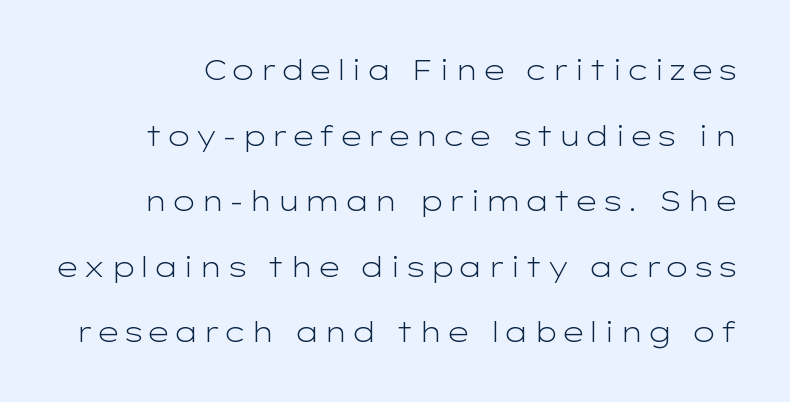
The image shows 28 px light, wide sans-serif type, upright; set loose line spacing (2.34x), not underlined; low stroke contrast and a medium x-height.
